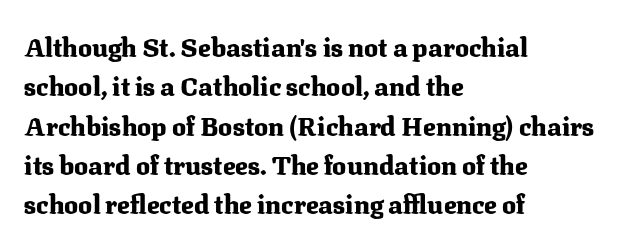
Typeset ragged right — the left edge is the straight one. The passage shown is not underscored anywhere. The lettering stays uniformly vertical, giving the passage a roman look. Short note: letters normally spaced.
